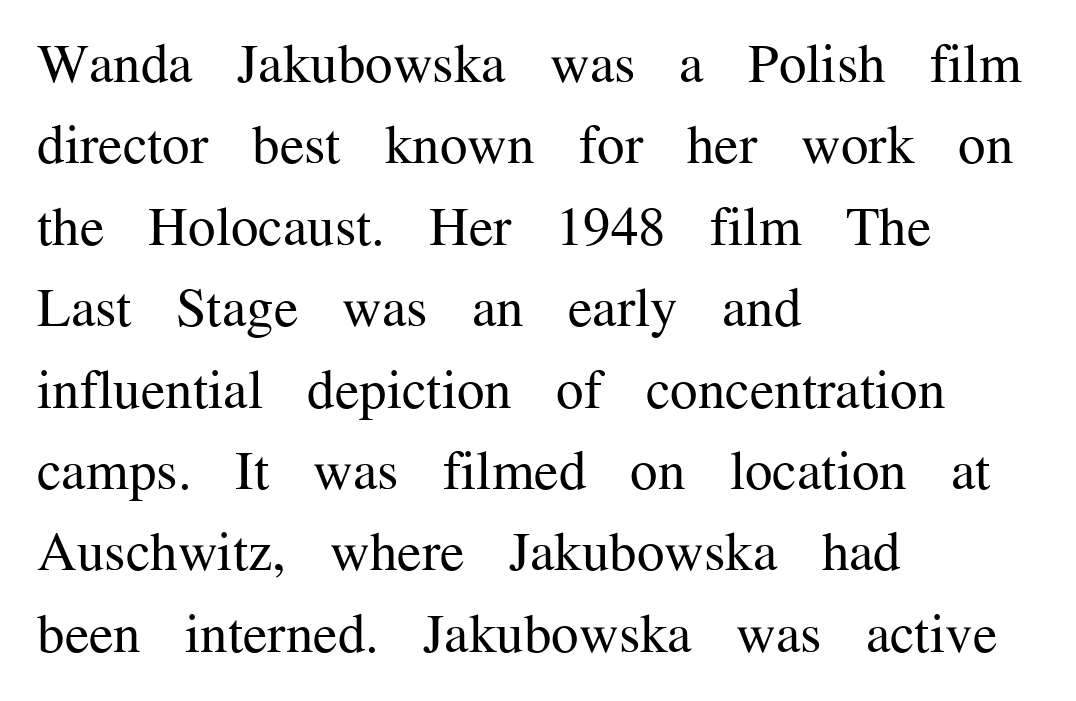
Q: Is the text bold? A: No.
Q: Is the text italic (slanted)? A: No, it is upright.
Q: Is the typeface a serif or a sans-serif typeface? A: Serif.
Q: Is the text underlined? A: No.
Q: How is the paragraph aligned? A: Left-aligned.
Q: Is the spacing between letters normal or unusually wide? A: Normal.
Q: Is the spacing between lines tight, normal or loose? A: Normal.
Q: Width (condensed, normal, or wide)? A: Normal.
Q: Stroke contrast? A: Medium.
Q: x-height? A: Medium.
Q: Monospaced? A: No.
